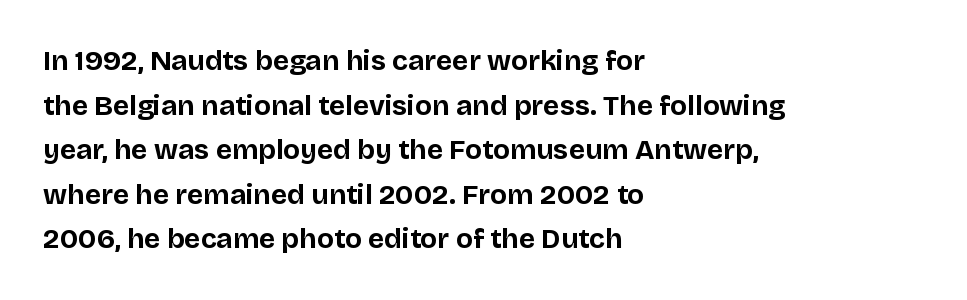
The rendering uses natural spacing where letterforms have individual widths. Just letters on the line, the space beneath them empty. The glyphs in this specimen are sans serif. Rows of type keep a routine distance in the vertical direction. The lettering stays uniformly vertical, giving the passage a roman look. The gaps between neighbouring characters are ordinary and unremarkable.
